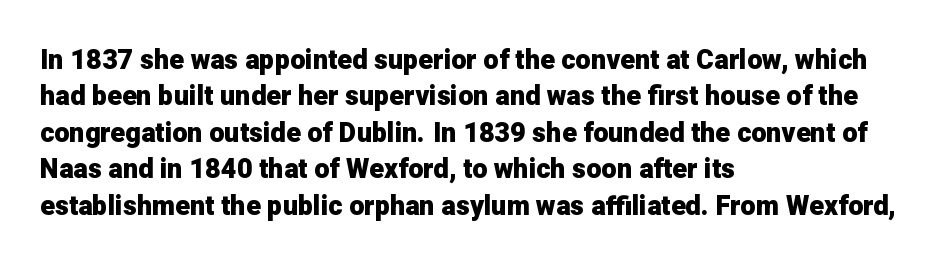
The lettering stays uniformly vertical, giving the passage a roman look. Letters rest on an invisible, unmarked baseline. This block has exactly the height ordinary leading produces. Spacing between characters is what you'd get straight out of the box. Notice how thick the strokes are: this is what a full bold looks like.
